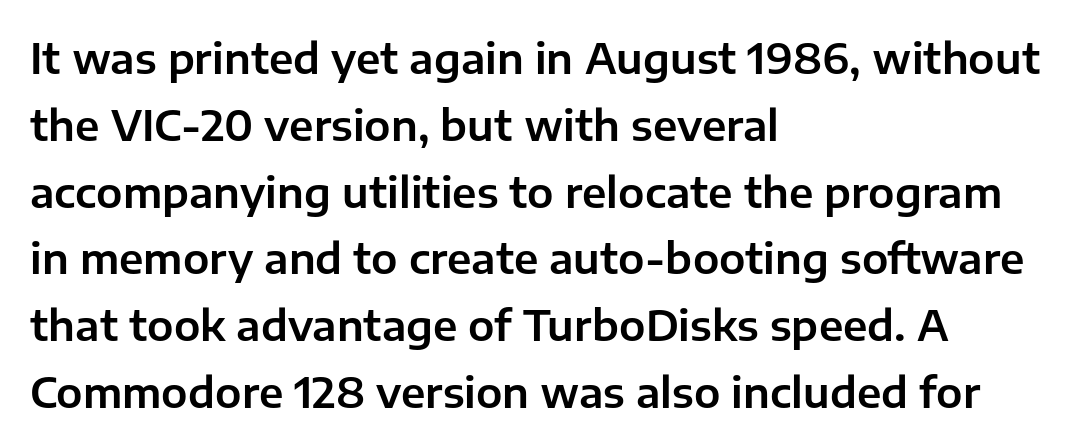
Q: Is the text italic (slanted)? A: No, it is upright.
Q: Is the typeface a serif or a sans-serif typeface? A: Sans-serif.
Q: Is the text underlined? A: No.
Q: How is the paragraph aligned? A: Left-aligned.
Q: Is the spacing between letters normal or unusually wide? A: Normal.
Q: Is the spacing between lines tight, normal or loose? A: Normal.
Q: Width (condensed, normal, or wide)? A: Normal.
Q: Stroke contrast? A: Low.
Q: x-height? A: Medium.
Q: Monospaced? A: No.
